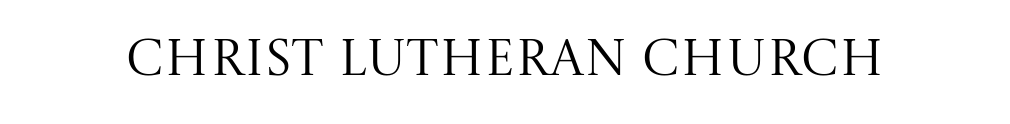
{"serif": "yes", "italic": "no", "bold": "no", "weight": "regular", "width": "normal", "stroke_contrast": "medium", "x_height": "large", "monospaced": "no", "underline": "no", "letter_spacing": "normal", "letter_spacing_em": 0.0, "glyph_px": 51}
